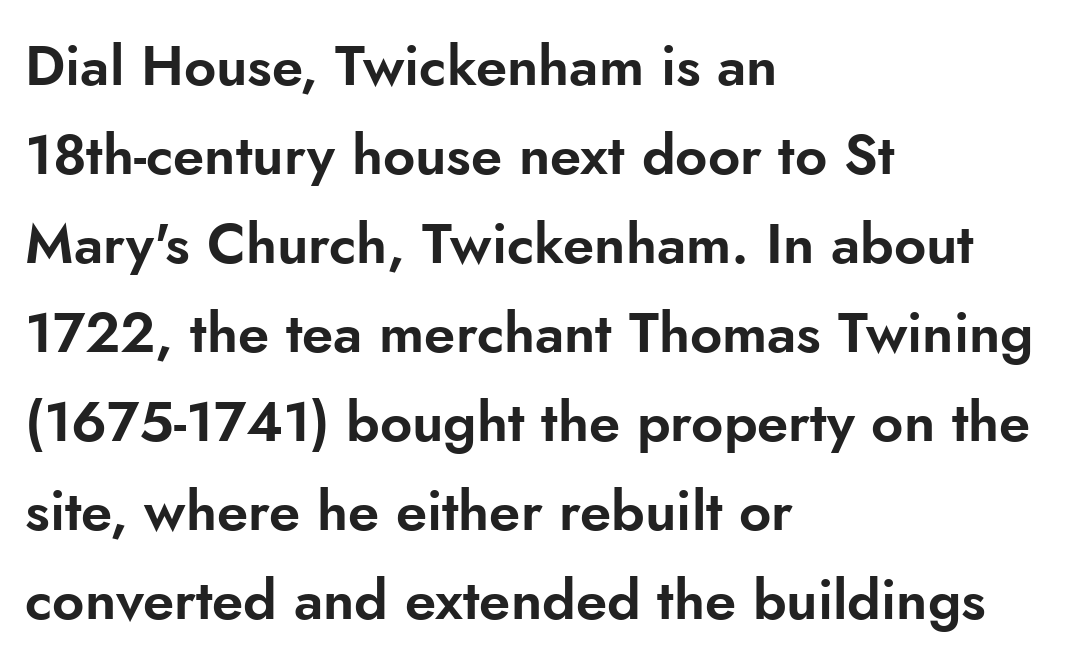
{"serif": "no", "italic": "no", "width": "normal", "stroke_contrast": "low", "x_height": "small", "monospaced": "no", "underline": "no", "align": "left", "line_spacing": "normal", "line_spacing_ratio": 1.59, "letter_spacing": "normal", "letter_spacing_em": 0.0, "glyph_px": 56}
